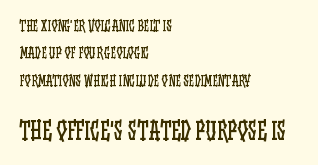
{"italic": "no", "bold": "no", "underline": "no", "align": "left", "line_spacing": "loose", "line_spacing_ratio": 1.95, "letter_spacing": "normal", "letter_spacing_em": 0.0, "larger_block": "second", "size_ratio": 1.71, "glyph_px": 24}
